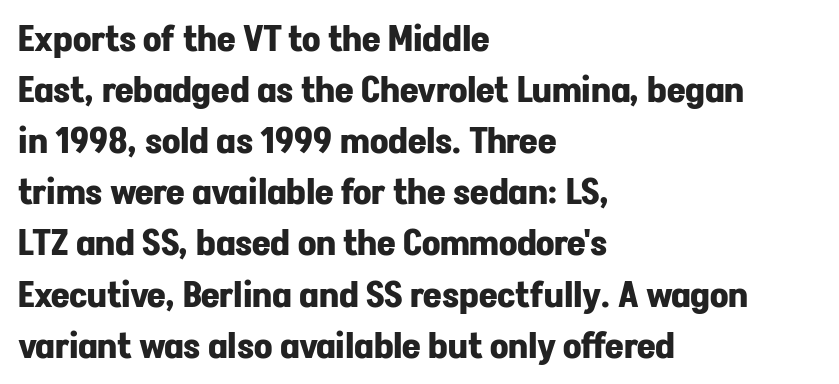
The type family on display is of the sans-serif kind. The rows are spaced the way most documents space them. Check under the words: just untouched page. Caption: multi-line text, flush left, ragged right. These lines are rendered in a variable-pitch font. In terms of posture, this sample is upright.
